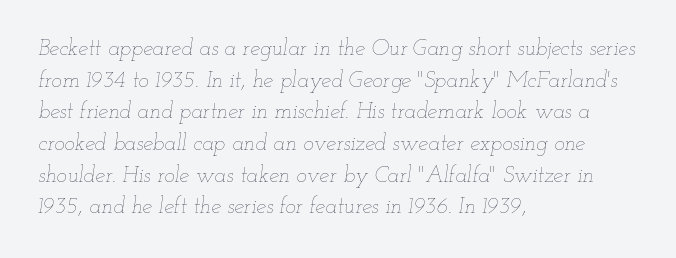
Q: Is the text bold? A: No.
Q: Is the text italic (slanted)? A: Yes, it leans right by about 12 degrees.
Q: Is the text underlined? A: No.
Q: How is the paragraph aligned? A: Left-aligned.
Q: Is the spacing between letters normal or unusually wide? A: Normal.
Q: Is the spacing between lines tight, normal or loose? A: Normal.
